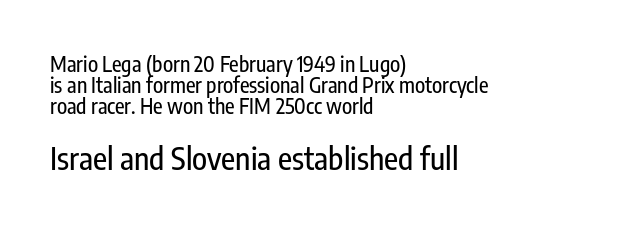
Q: Is the text italic (slanted)? A: No, it is upright.
Q: Is the typeface a serif or a sans-serif typeface? A: Sans-serif.
Q: Is the text underlined? A: No.
Q: How is the paragraph aligned? A: Left-aligned.
Q: Is the spacing between letters normal or unusually wide? A: Normal.
Q: Is the spacing between lines tight, normal or loose? A: Tight.
Q: Which block of text is set in a larger size, the first (top) or the second (bottom)? A: The second (bottom) one.
Q: Width (condensed, normal, or wide)? A: Condensed.
Q: Stroke contrast? A: Low.
Q: x-height? A: Medium.
Q: Monospaced? A: No.
